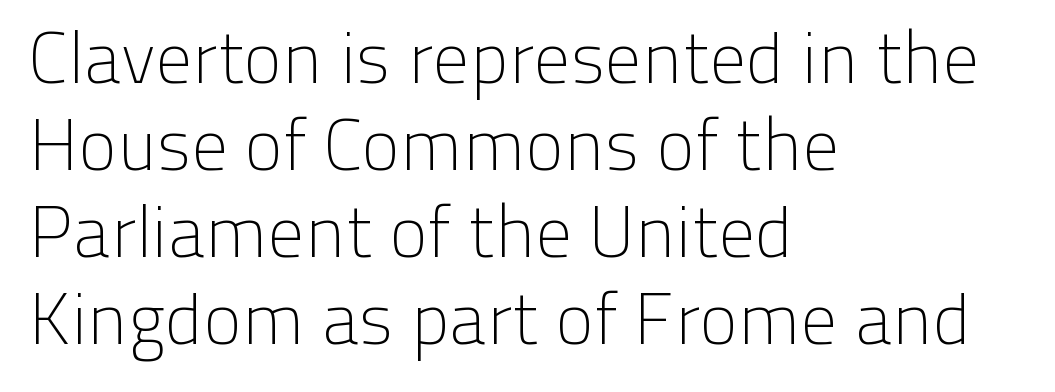
Q: Is the text bold? A: No.
Q: Is the text italic (slanted)? A: No, it is upright.
Q: Is the typeface a serif or a sans-serif typeface? A: Sans-serif.
Q: Is the text underlined? A: No.
Q: How is the paragraph aligned? A: Left-aligned.
Q: Is the spacing between letters normal or unusually wide? A: Normal.
Q: Width (condensed, normal, or wide)? A: Normal.
Q: Stroke contrast? A: Low.
Q: x-height? A: Medium.
Q: Monospaced? A: No.
